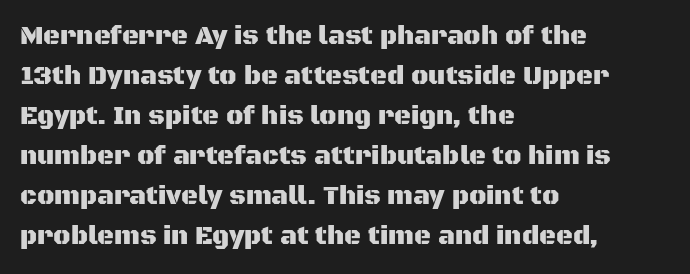
The image shows 26 px text type, upright; set left-aligned, normal line spacing (1.54x), normal letter spacing, not underlined.
